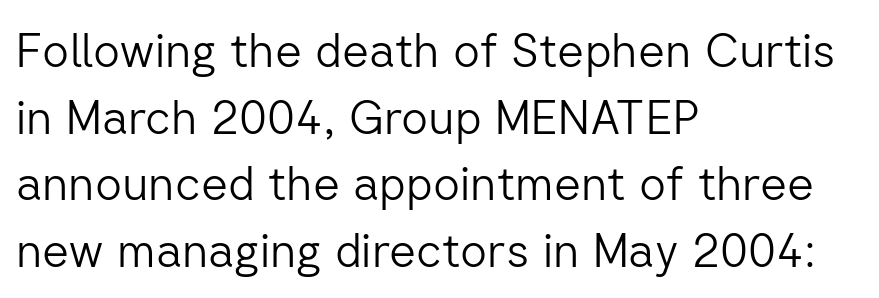
Weight class: somewhere from thin through regular. Posture: upright roman. Reading down the block, your eye returns to a fixed left position each line. Only glyphs here, with clear space below each row. The face used here is rendered with its standard letterfit.
